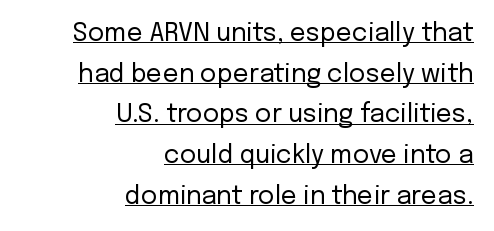
Q: Is the text bold? A: No.
Q: Is the text italic (slanted)? A: No, it is upright.
Q: Is the text underlined? A: Yes.
Q: How is the paragraph aligned? A: Right-aligned.
Q: Is the spacing between letters normal or unusually wide? A: Normal.
Q: Is the spacing between lines tight, normal or loose? A: Normal.
